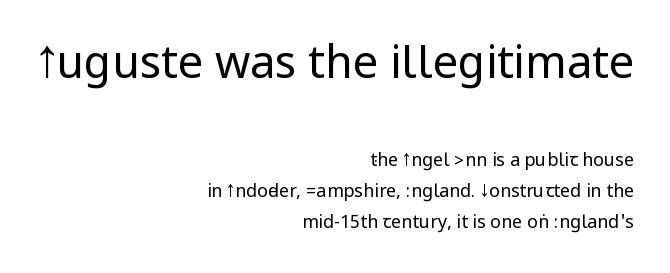
Check the space under the baseline: it is left empty. Larger block? The one above; the one below is distinctly smaller. Spacing between characters is what you'd get straight out of the box. The type family on display is of the sans-serif kind.
